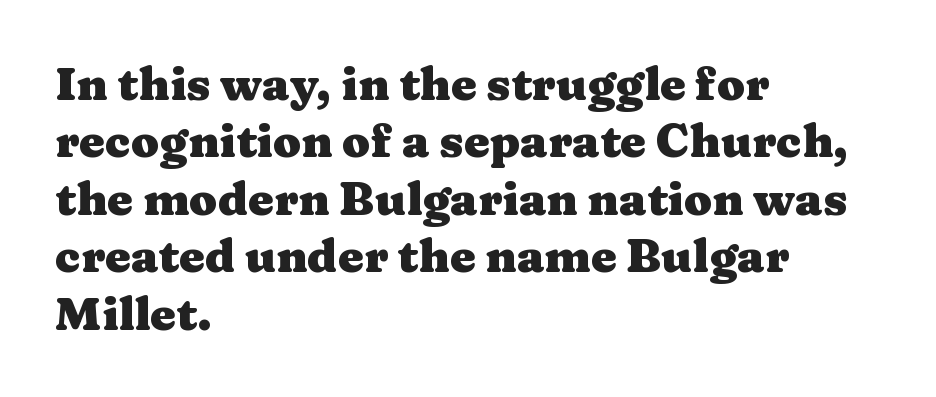
The image shows 46 px heavy, wide serif type, upright; set left-aligned, normal line spacing (1.25x), normal letter spacing, not underlined; medium stroke contrast and a medium x-height.
